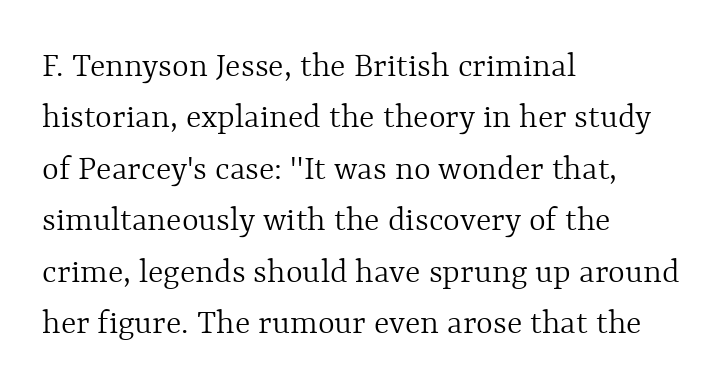
Horizontal alignment here is leftward, the default for most running prose. Descenders are the only things crossing below the line. Compared with typical paragraphs, the rows here are spaced about the same. Looks like regular typesetting: each glyph gets only the width it needs.
